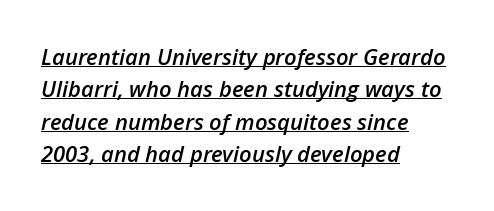
The image shows 22 px text type, italic (leaning right); set left-aligned, normal line spacing (1.47x), normal letter spacing, underlined.
